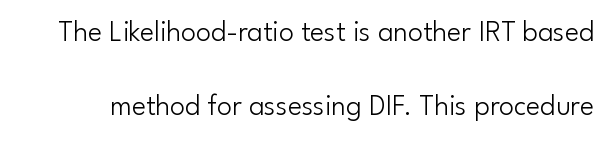
Q: Is the text bold? A: No.
Q: Is the text italic (slanted)? A: No, it is upright.
Q: Is the typeface a serif or a sans-serif typeface? A: Sans-serif.
Q: Is the text underlined? A: No.
Q: Is the spacing between letters normal or unusually wide? A: Normal.
Q: Is the spacing between lines tight, normal or loose? A: Loose.
Q: Width (condensed, normal, or wide)? A: Normal.
Q: Stroke contrast? A: Low.
Q: x-height? A: Small.
Q: Monospaced? A: No.
